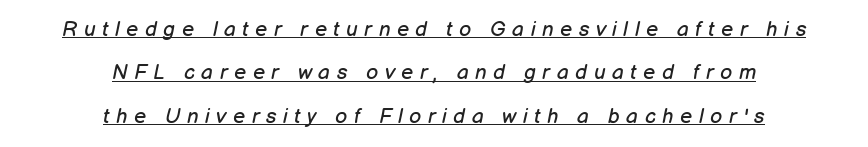
{"italic": "yes", "lean": "right", "slant_degrees": 12, "bold": "no", "underline": "yes", "align": "center", "line_spacing": "loose", "line_spacing_ratio": 2.06, "letter_spacing": "wide", "letter_spacing_em": 0.31, "glyph_px": 21}
